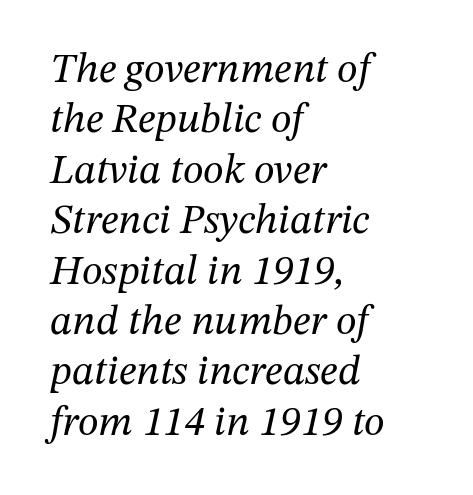
Q: Is the text bold? A: No.
Q: Is the text italic (slanted)? A: Yes, it leans right by about 12 degrees.
Q: Is the typeface a serif or a sans-serif typeface? A: Serif.
Q: Is the text underlined? A: No.
Q: How is the paragraph aligned? A: Left-aligned.
Q: Is the spacing between letters normal or unusually wide? A: Normal.
Q: Width (condensed, normal, or wide)? A: Normal.
Q: Stroke contrast? A: Medium.
Q: x-height? A: Medium.
Q: Monospaced? A: No.
